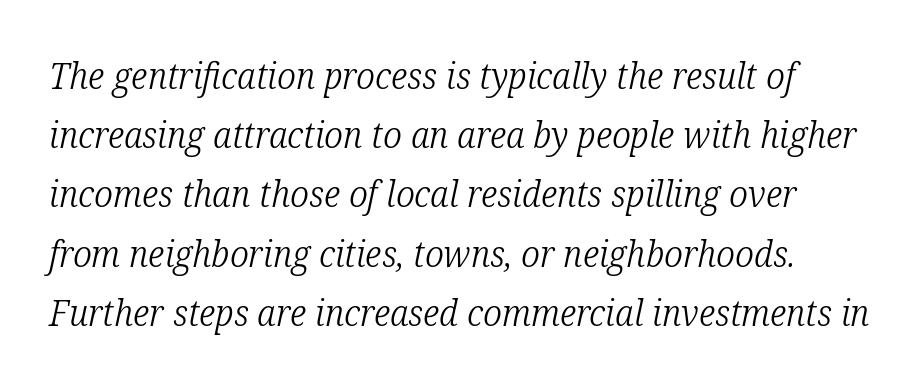
{"serif": "yes", "italic": "yes", "lean": "right", "slant_degrees": 12, "bold": "no", "weight": "light", "width": "condensed", "stroke_contrast": "low", "x_height": "medium", "monospaced": "no", "underline": "no", "line_spacing": "normal", "line_spacing_ratio": 1.6, "letter_spacing": "normal", "letter_spacing_em": 0.0, "glyph_px": 37}
